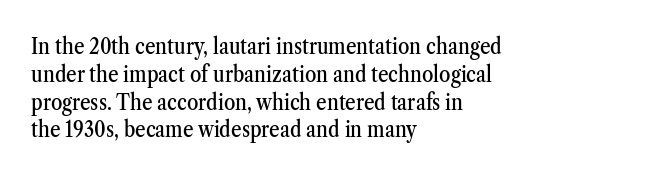
{"italic": "no", "underline": "no", "align": "left", "line_spacing_ratio": 1.21, "letter_spacing": "normal", "letter_spacing_em": 0.0, "glyph_px": 23}
